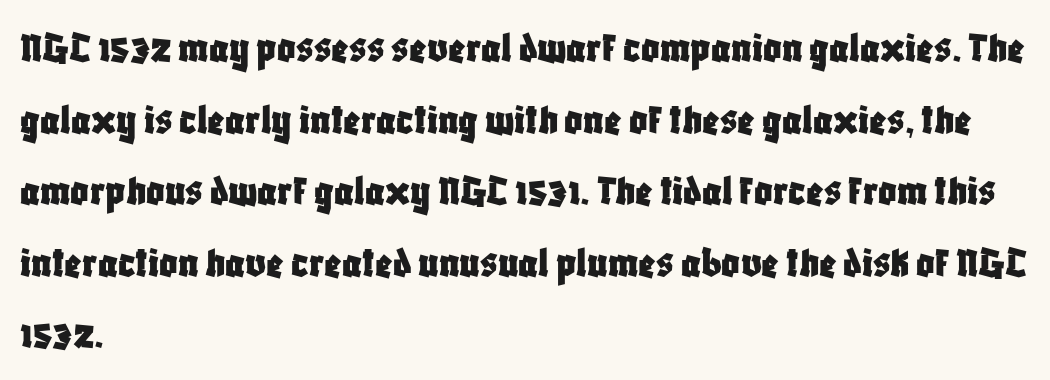
Q: Is the text italic (slanted)? A: No, it is upright.
Q: Is the typeface a serif or a sans-serif typeface? A: Sans-serif.
Q: Is the text underlined? A: No.
Q: How is the paragraph aligned? A: Left-aligned.
Q: Is the spacing between letters normal or unusually wide? A: Normal.
Q: Is the spacing between lines tight, normal or loose? A: Normal.
Q: Width (condensed, normal, or wide)? A: Condensed.
Q: Stroke contrast? A: Low.
Q: x-height? A: Large.
Q: Monospaced? A: No.
